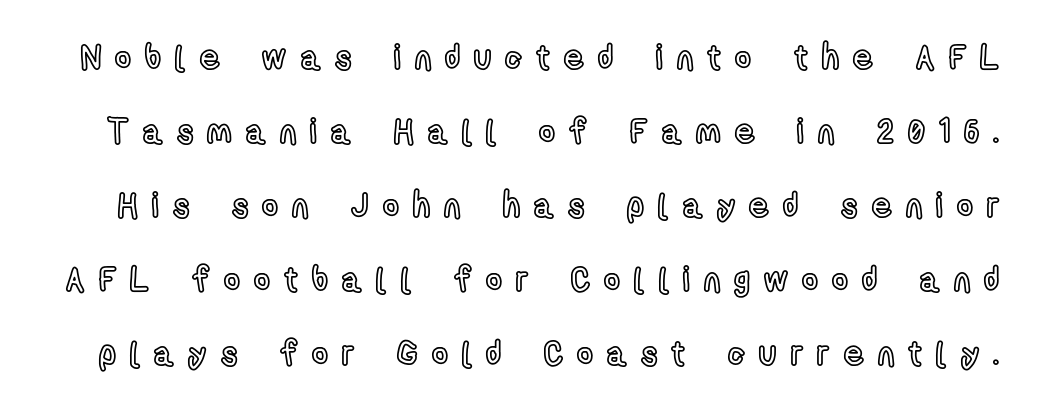
The image shows 34 px condensed type, upright; set loose line spacing (2.18x), unusually wide letter spacing (+0.42 em), not underlined; a medium x-height.
